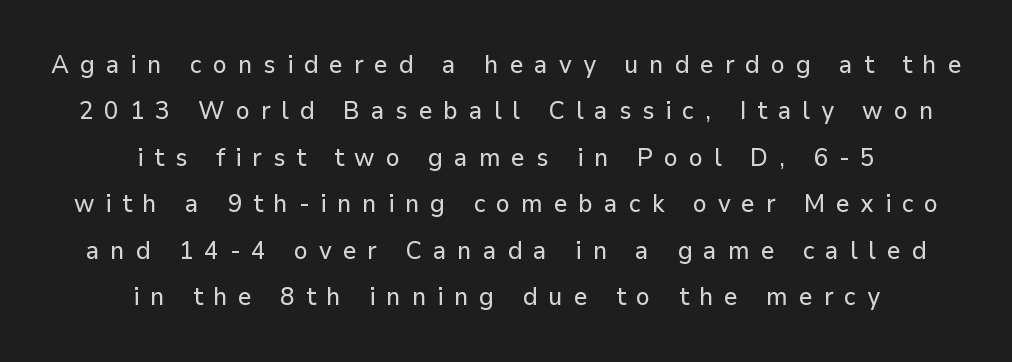
The image shows 25 px text type, upright; set centered, line spacing 1.86x, unusually wide letter spacing (+0.44 em), not underlined.
